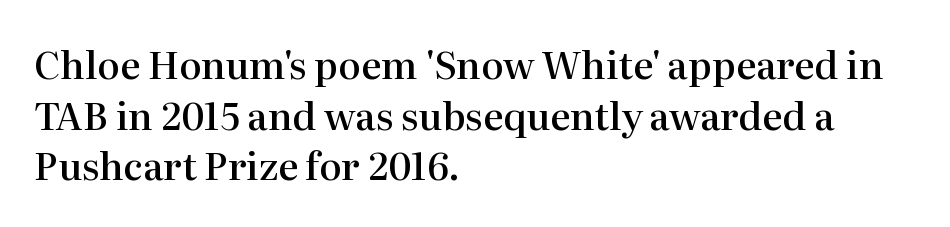
Q: Is the text bold? A: Semi-bold.
Q: Is the text italic (slanted)? A: No, it is upright.
Q: Is the typeface a serif or a sans-serif typeface? A: Serif.
Q: Is the text underlined? A: No.
Q: How is the paragraph aligned? A: Left-aligned.
Q: Is the spacing between letters normal or unusually wide? A: Normal.
Q: Is the spacing between lines tight, normal or loose? A: Normal.
Q: Width (condensed, normal, or wide)? A: Normal.
Q: Stroke contrast? A: High.
Q: x-height? A: Medium.
Q: Monospaced? A: No.
